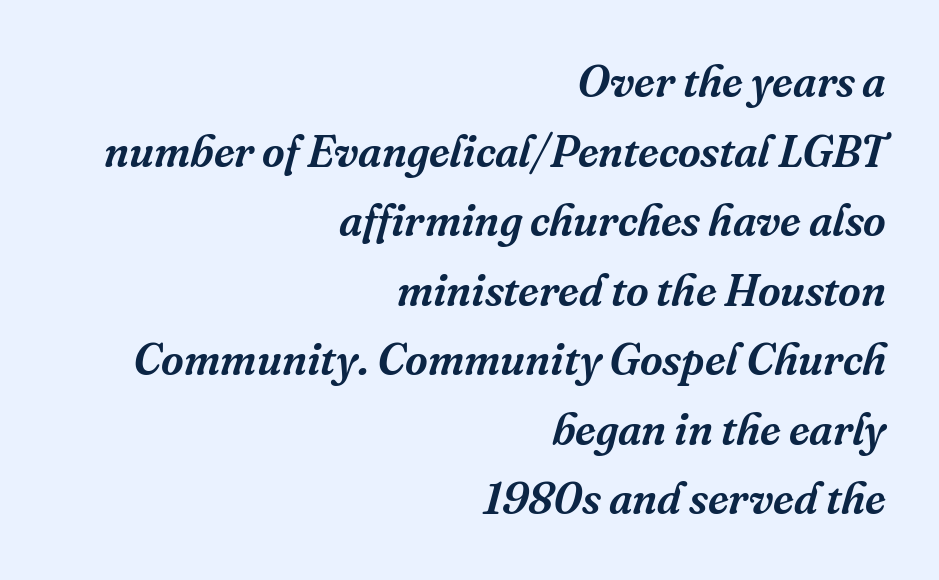
Q: Is the text italic (slanted)? A: Yes, it leans right by about 16 degrees.
Q: Is the typeface a serif or a sans-serif typeface? A: Serif.
Q: Is the text underlined? A: No.
Q: How is the paragraph aligned? A: Right-aligned.
Q: Is the spacing between letters normal or unusually wide? A: Normal.
Q: Is the spacing between lines tight, normal or loose? A: Normal.
Q: Width (condensed, normal, or wide)? A: Normal.
Q: Stroke contrast? A: Medium.
Q: x-height? A: Medium.
Q: Monospaced? A: No.
